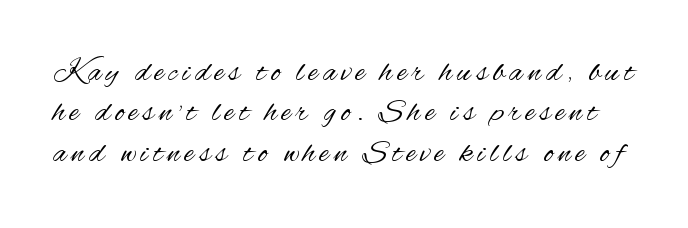
{"serif": "no", "bold": "no", "weight": "regular", "width": "condensed", "stroke_contrast": "medium", "x_height": "small", "monospaced": "no", "underline": "no", "line_spacing": "normal", "line_spacing_ratio": 1.26, "glyph_px": 32}
